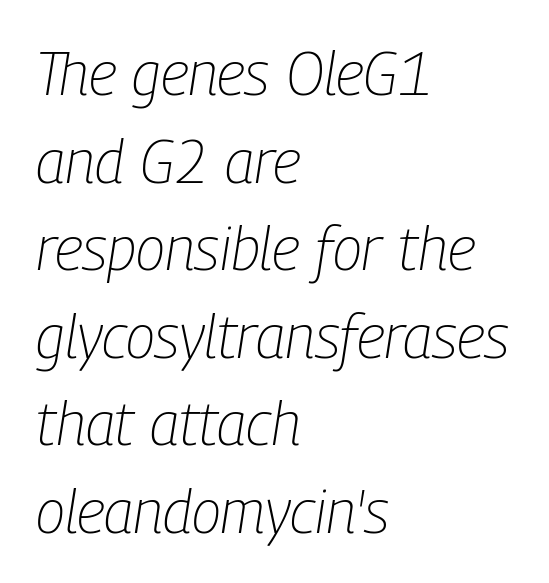
Character widths vary here, with narrow letters taking less room than wide ones. These lines are set flush left with a ragged right edge. Is this a heavy cut? Hardly; it is regular or lighter. What's the leading like? Ordinary, nothing unusual. Is the letter spacing exaggerated? No — it looks like the ordinary default.
